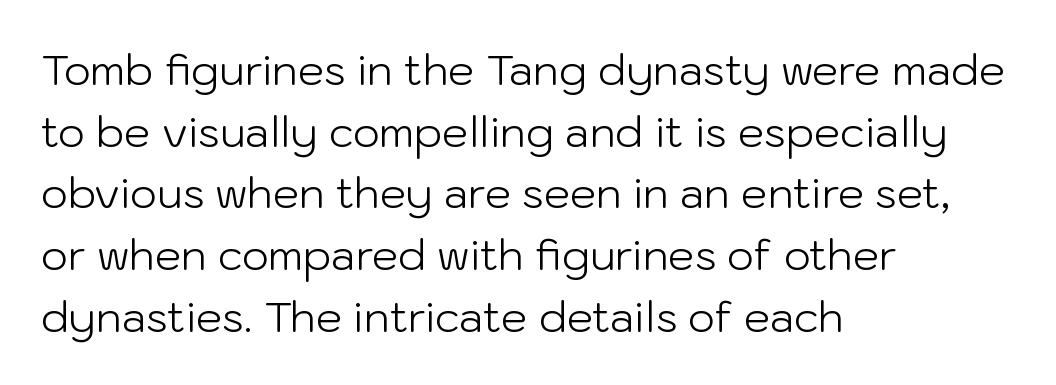
{"serif": "no", "italic": "no", "bold": "no", "weight": "light", "width": "normal", "stroke_contrast": "low", "x_height": "medium", "monospaced": "no", "underline": "no", "align": "left", "line_spacing": "normal", "line_spacing_ratio": 1.47, "letter_spacing": "normal", "letter_spacing_em": 0.0, "glyph_px": 42}
